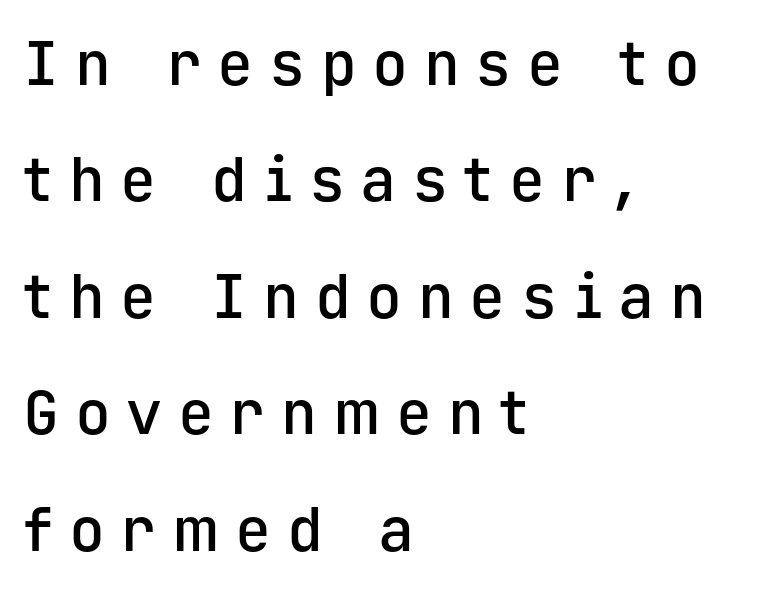
{"serif": "no", "italic": "no", "bold": "semi", "weight": "semibold", "width": "normal", "stroke_contrast": "low", "x_height": "medium", "monospaced": "yes", "underline": "no", "align": "left", "line_spacing": "loose", "line_spacing_ratio": 1.94, "letter_spacing": "wide", "letter_spacing_em": 0.26, "glyph_px": 60}
